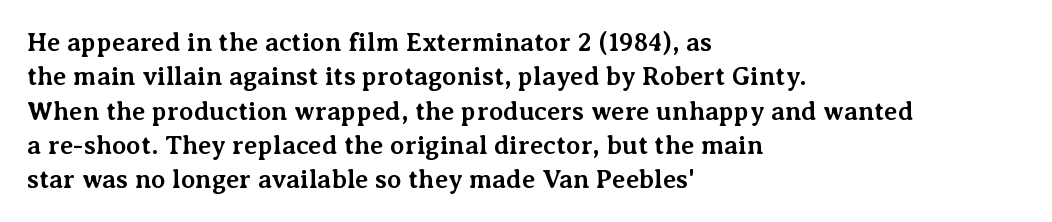
{"italic": "no", "bold": "yes", "underline": "no", "align": "left", "line_spacing": "normal", "line_spacing_ratio": 1.32, "letter_spacing": "normal", "letter_spacing_em": 0.0, "glyph_px": 26}
